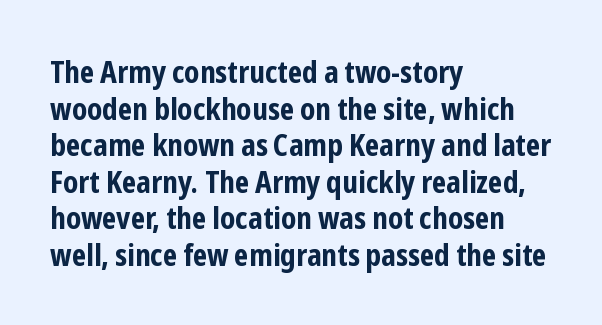
The image shows 30 px bold, condensed sans-serif type, upright; set left-aligned, line spacing 1.22x, normal letter spacing, not underlined; low stroke contrast and a medium x-height.
